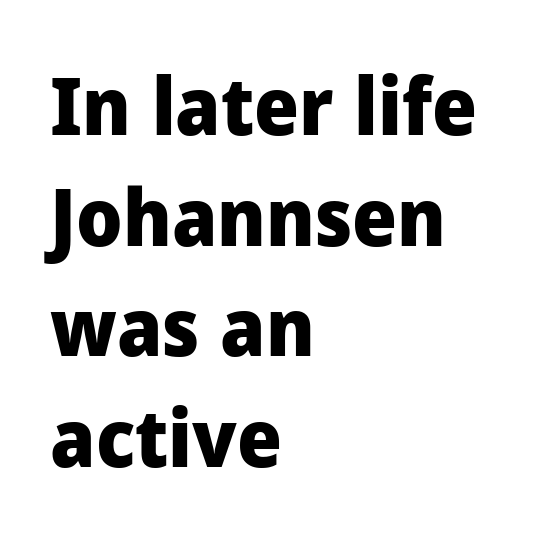
{"serif": "no", "italic": "no", "bold": "yes", "weight": "heavy", "width": "normal", "stroke_contrast": "low", "x_height": "medium", "monospaced": "no", "underline": "no", "align": "left", "line_spacing": "normal", "line_spacing_ratio": 1.4, "letter_spacing": "normal", "letter_spacing_em": 0.0, "glyph_px": 79}
